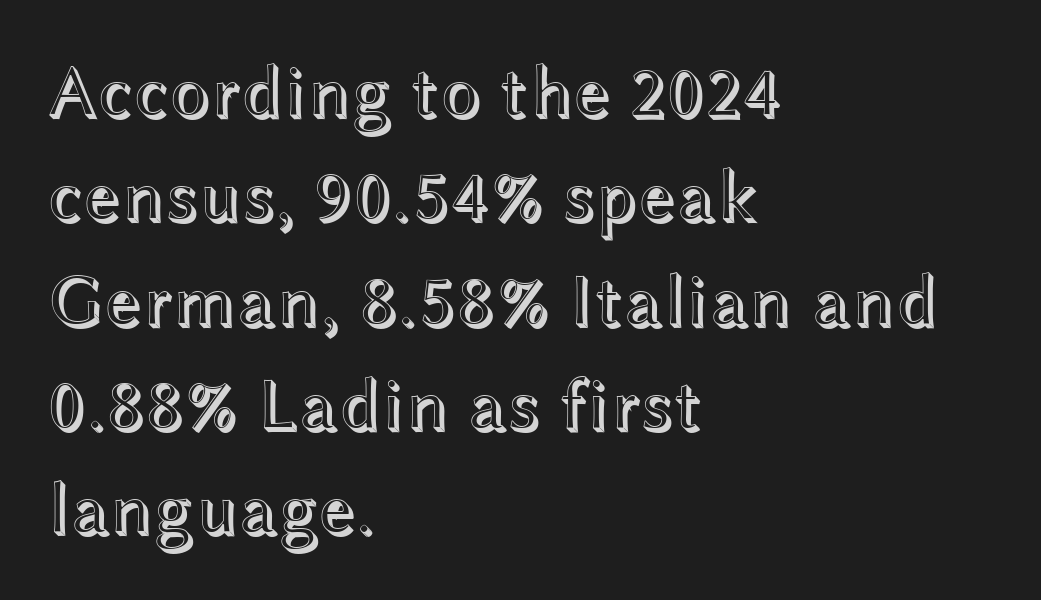
Q: Is the text italic (slanted)? A: No, it is upright.
Q: Is the text underlined? A: No.
Q: How is the paragraph aligned? A: Left-aligned.
Q: Is the spacing between letters normal or unusually wide? A: Normal.
Q: Is the spacing between lines tight, normal or loose? A: Normal.
Q: Width (condensed, normal, or wide)? A: Wide.
Q: x-height? A: Medium.
Q: Monospaced? A: No.
